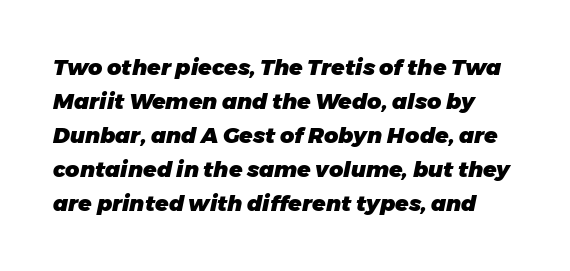
The image shows 22 px bold type, italic (leaning right); set normal line spacing (1.55x), normal letter spacing, not underlined.
